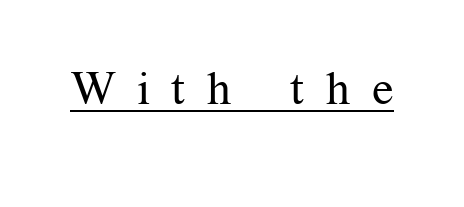
Rendered with straight, roman letterforms. The letterforms sit at book weight or below. Students, note that the glyphs here are deliberately spaced far apart. Classification — serif. A baseline rule has been typeset under these characters.
